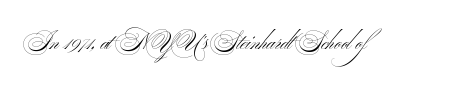
{"bold": "no", "underline": "no", "letter_spacing": "normal", "letter_spacing_em": 0.0, "glyph_px": 22}
